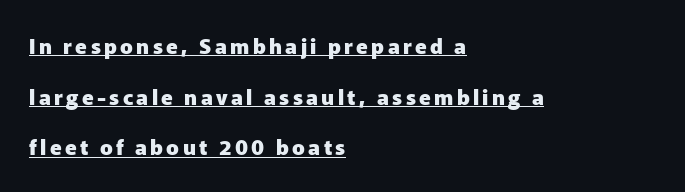
{"italic": "no", "bold": "yes", "underline": "yes", "align": "left", "line_spacing": "loose", "line_spacing_ratio": 2.41, "glyph_px": 21}
